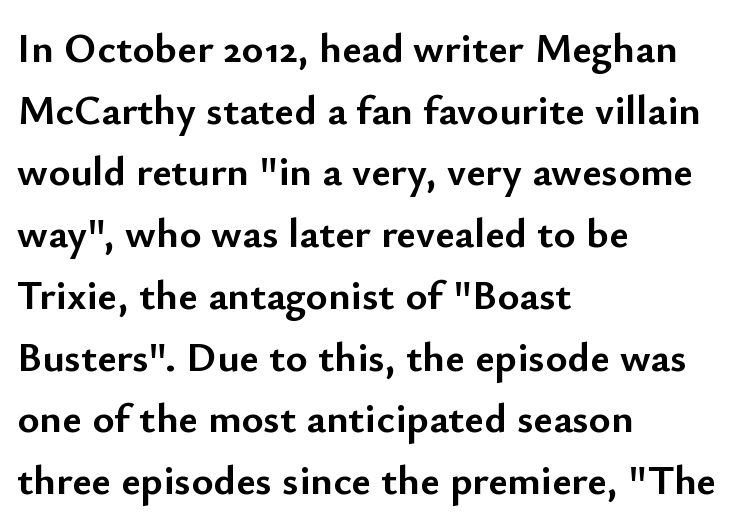
The image shows 42 px semibold sans-serif type, upright; set left-aligned, normal line spacing (1.47x), normal letter spacing, not underlined; low stroke contrast and a small x-height.
